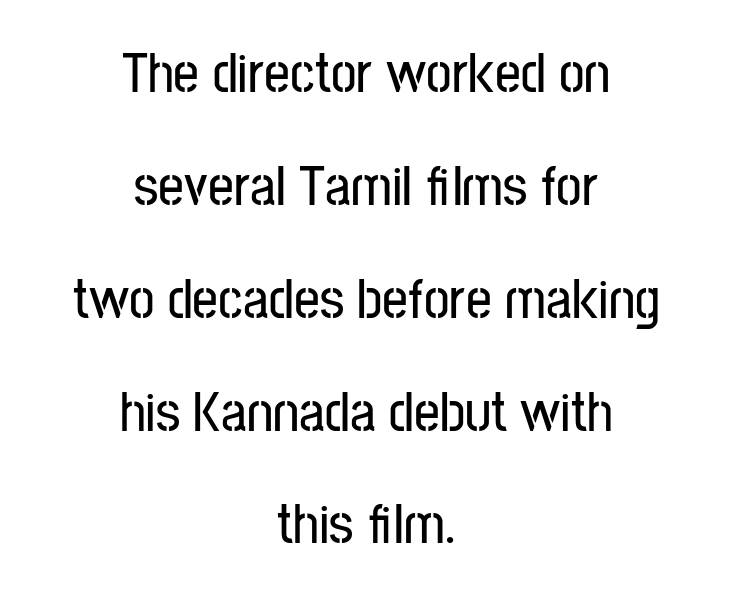
Interline gaps are noticeably wide in this sample. Underlining? Definitely not there. The face used here is rendered with its standard letterfit. Think of a printed novel: that variable character pitch is what you see here. To sum up the face: it is a sans, with no serifs.
